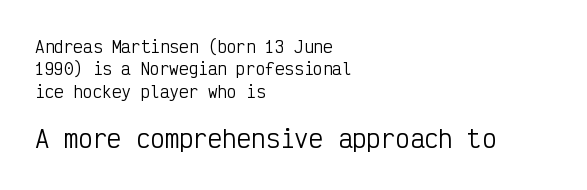
Q: Is the text bold? A: No.
Q: Is the text italic (slanted)? A: No, it is upright.
Q: Is the text underlined? A: No.
Q: How is the paragraph aligned? A: Left-aligned.
Q: Is the spacing between letters normal or unusually wide? A: Normal.
Q: Is the spacing between lines tight, normal or loose? A: Normal.
Q: Which block of text is set in a larger size, the first (top) or the second (bottom)? A: The second (bottom) one.
